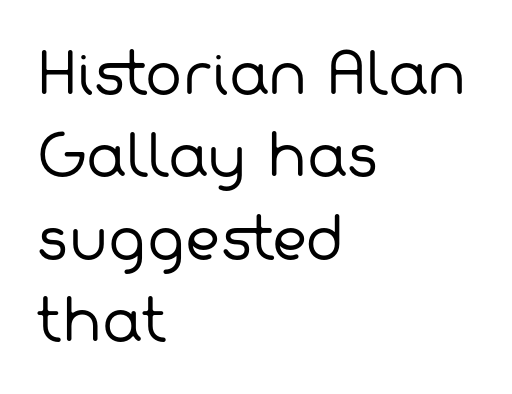
The image shows 55 px regular-weight sans-serif type; set left-aligned, normal line spacing (1.5x), normal letter spacing, not underlined; low stroke contrast and a medium x-height.
